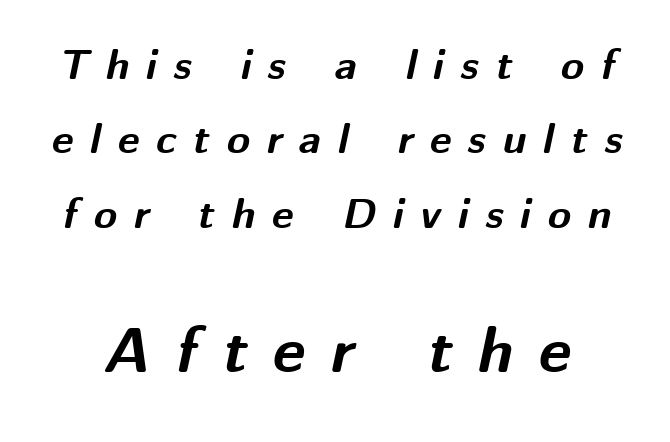
The image shows 63 px bold type, italic (leaning right); set line spacing 1.77x, unusually wide letter spacing (+0.4 em), not underlined; the second (bottom) block is 1.5x larger; medium stroke contrast and a medium x-height.
